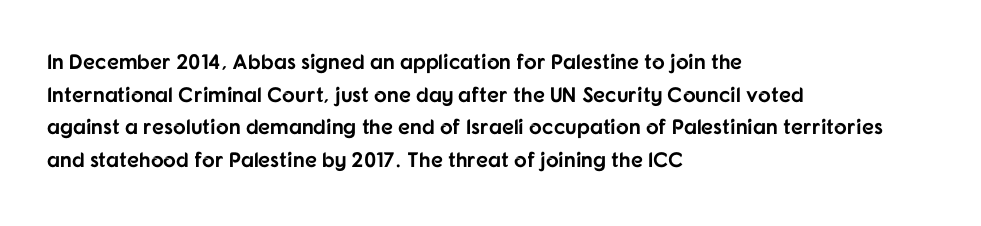
The rendering anchors every line to the left-hand side. In terms of posture, this sample is upright. This sample uses plain, unmodified letter spacing. The gap between lines stays unmarked.
